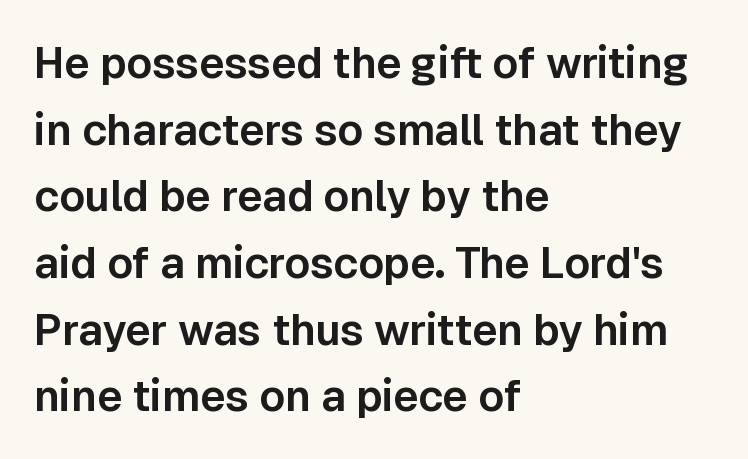
{"serif": "no", "italic": "no", "width": "normal", "stroke_contrast": "low", "x_height": "medium", "monospaced": "no", "underline": "no", "align": "left", "line_spacing": "normal", "line_spacing_ratio": 1.55, "letter_spacing": "normal", "letter_spacing_em": 0.0, "glyph_px": 43}
